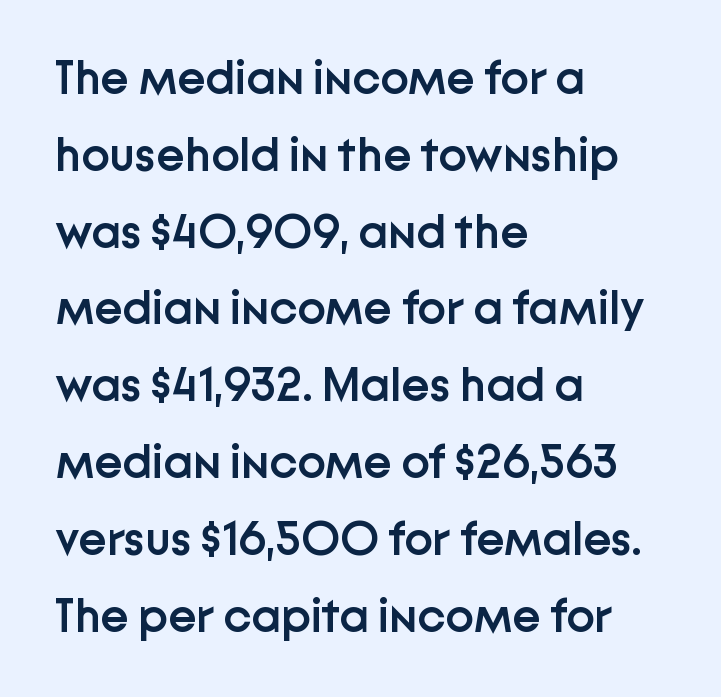
Q: Is the text bold? A: Semi-bold.
Q: Is the text italic (slanted)? A: No, it is upright.
Q: Is the typeface a serif or a sans-serif typeface? A: Sans-serif.
Q: Is the text underlined? A: No.
Q: How is the paragraph aligned? A: Left-aligned.
Q: Is the spacing between letters normal or unusually wide? A: Normal.
Q: Is the spacing between lines tight, normal or loose? A: Normal.
Q: Width (condensed, normal, or wide)? A: Normal.
Q: Stroke contrast? A: Low.
Q: x-height? A: Medium.
Q: Monospaced? A: No.
